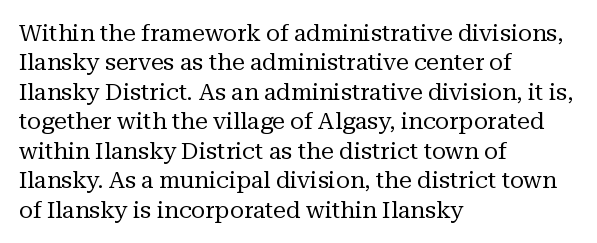
It's the straight-up-and-down kind of type. The face used here is rendered with its standard letterfit. The setting favours the left margin, as ordinary paragraphs usually do. This is not heavy type; no bold has been used. Interline gaps are of average width in this sample.
